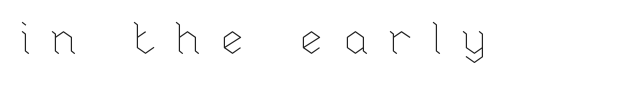
The image shows 45 px thin type, upright; set unusually wide letter spacing (+0.4 em), not underlined; low stroke contrast and a medium x-height.
